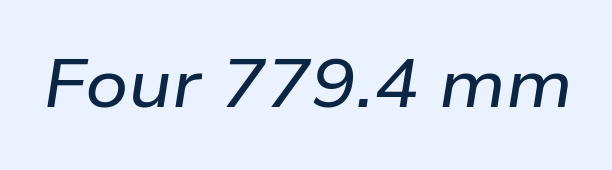
Q: Is the text italic (slanted)? A: Yes, it leans right by about 9 degrees.
Q: Is the text underlined? A: No.
Q: Is the spacing between letters normal or unusually wide? A: Normal.
Q: Width (condensed, normal, or wide)? A: Wide.
Q: Stroke contrast? A: Low.
Q: x-height? A: Medium.
Q: Monospaced? A: No.
